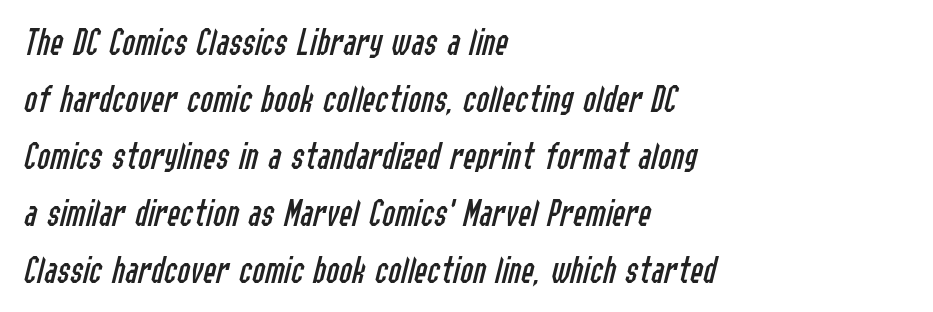
The image shows 39 px regular-weight, condensed type, italic (leaning right); set left-aligned, normal line spacing (1.46x), normal letter spacing, not underlined; low stroke contrast and a medium x-height.
